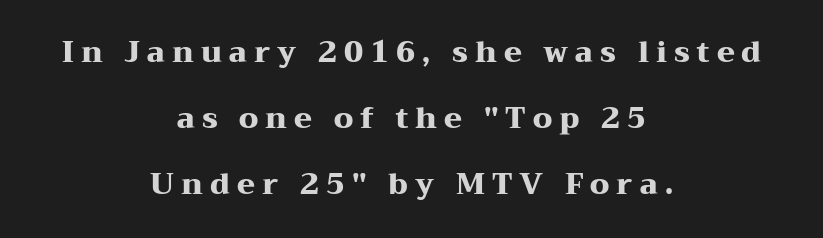
The image shows 29 px heavy, wide serif type, upright; set centered, loose line spacing (2.28x), unusually wide letter spacing (+0.24 em), not underlined; medium stroke contrast and a medium x-height.
